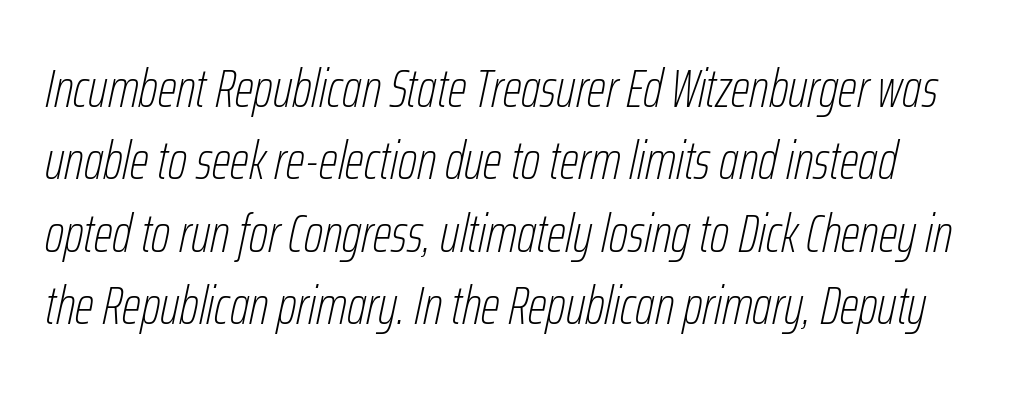
Q: Is the text bold? A: No.
Q: Is the text italic (slanted)? A: Yes, it leans right by about 12 degrees.
Q: Is the text underlined? A: No.
Q: Is the spacing between letters normal or unusually wide? A: Normal.
Q: Is the spacing between lines tight, normal or loose? A: Normal.
Q: Width (condensed, normal, or wide)? A: Condensed.
Q: Stroke contrast? A: Low.
Q: x-height? A: Medium.
Q: Monospaced? A: No.
